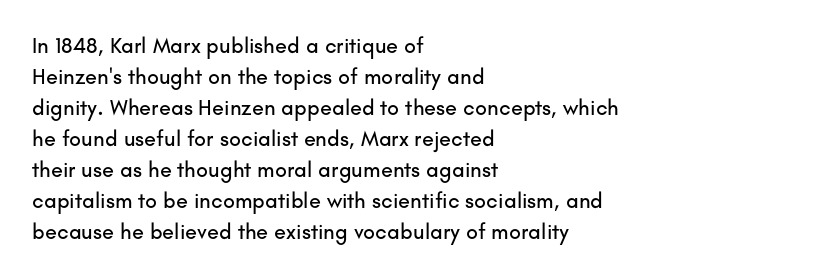
No italicization has been applied; the sample stays upright. The text block is weighted toward the left margin, trailing off unevenly rightward. Each row of text sits above clean, open space. Leading matches the norm, producing a regular column. Nobody touched the tracking dial on this one.
